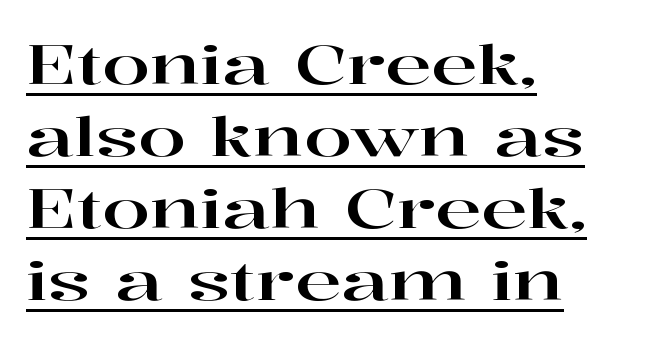
Like a heading marked for emphasis, these lines bear an underscore. Glyph-to-glyph distance matches everyday printed text. These lines are rendered in a variable-pitch font. Designer's note — italics off, roman on.
